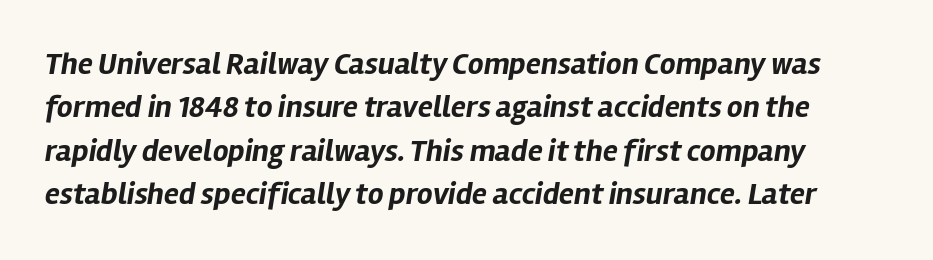
The string is rendered with underlining switched off. Each new line begins a customary step beneath the previous one. These lines are rendered in a variable-pitch font. In terms of posture, this sample is oblique. Students, note that the glyphs here touch the page at normal intervals. Students, this is bold: see how much ink each stroke carries.
